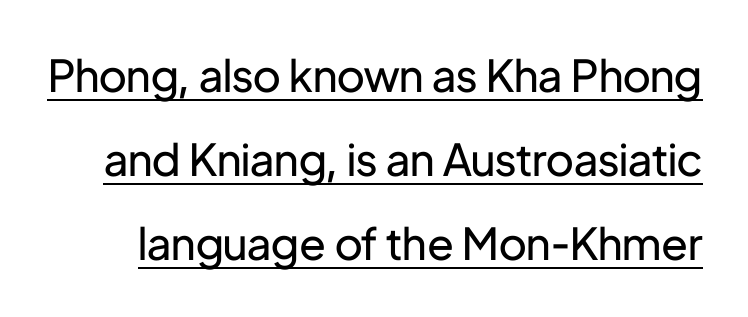
The image shows 44 px regular-weight sans-serif type, upright; set loose line spacing (1.91x), normal letter spacing, underlined; low stroke contrast and a medium x-height.
